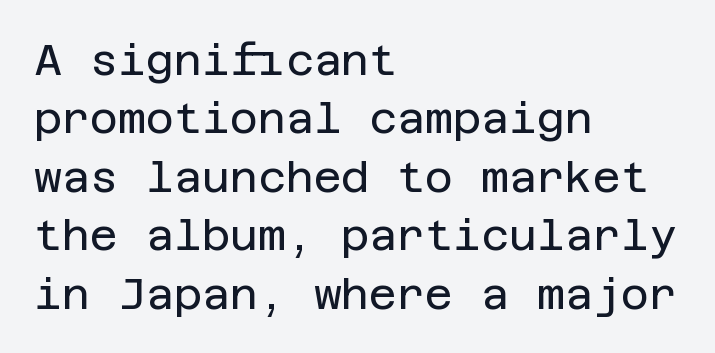
Q: Is the text bold? A: No.
Q: Is the text italic (slanted)? A: No, it is upright.
Q: Is the typeface a serif or a sans-serif typeface? A: Sans-serif.
Q: Is the text underlined? A: No.
Q: How is the paragraph aligned? A: Left-aligned.
Q: Is the spacing between letters normal or unusually wide? A: Normal.
Q: Is the spacing between lines tight, normal or loose? A: Normal.
Q: Width (condensed, normal, or wide)? A: Normal.
Q: Stroke contrast? A: Low.
Q: x-height? A: Large.
